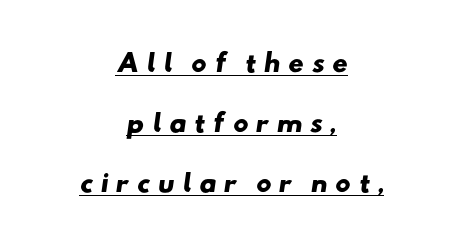
Q: Is the text bold? A: Yes.
Q: Is the text underlined? A: Yes.
Q: How is the paragraph aligned? A: Centered.
Q: Is the spacing between letters normal or unusually wide? A: Unusually wide.
Q: Is the spacing between lines tight, normal or loose? A: Loose.
